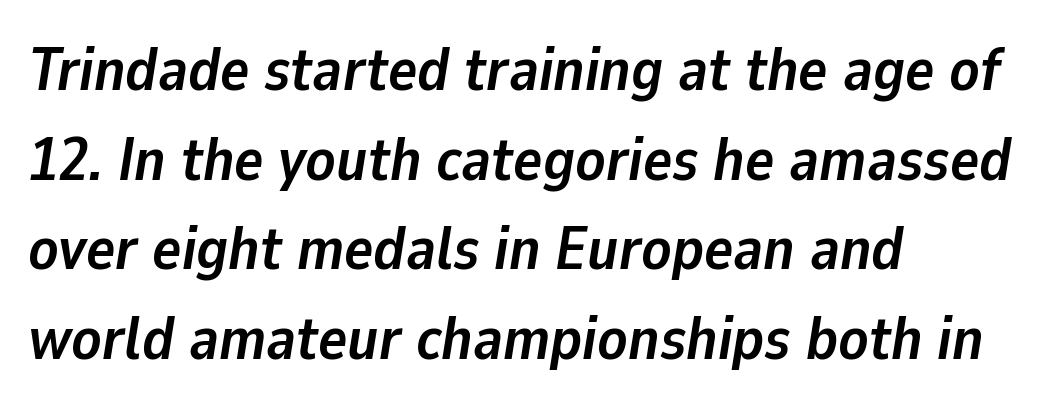
Q: Is the text bold? A: Yes.
Q: Is the text italic (slanted)? A: Yes, it leans right by about 9 degrees.
Q: Is the text underlined? A: No.
Q: How is the paragraph aligned? A: Left-aligned.
Q: Is the spacing between letters normal or unusually wide? A: Normal.
Q: Is the spacing between lines tight, normal or loose? A: Normal.
Q: Width (condensed, normal, or wide)? A: Normal.
Q: Stroke contrast? A: Low.
Q: x-height? A: Medium.
Q: Monospaced? A: No.
